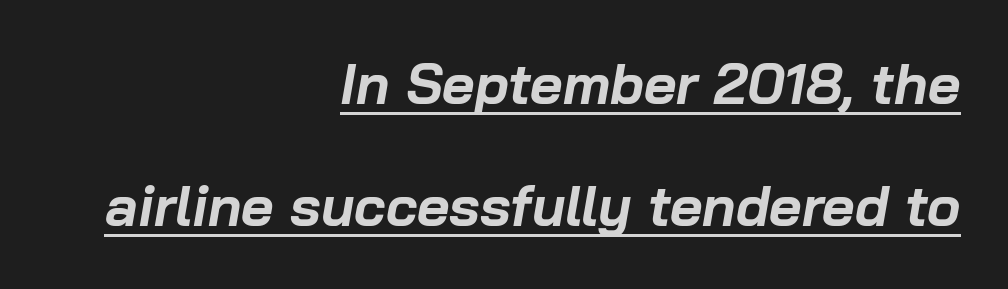
{"italic": "yes", "lean": "right", "slant_degrees": 10, "bold": "yes", "weight": "bold", "width": "normal", "stroke_contrast": "low", "x_height": "medium", "monospaced": "no", "underline": "yes", "align": "right", "line_spacing": "loose", "line_spacing_ratio": 2.18, "letter_spacing": "normal", "letter_spacing_em": 0.0, "glyph_px": 56}
